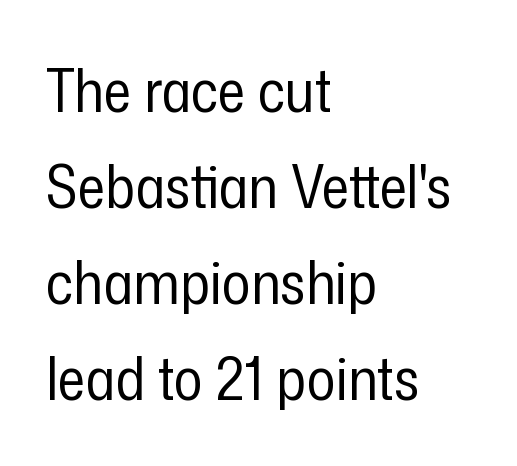
{"serif": "no", "italic": "no", "bold": "no", "weight": "regular", "width": "condensed", "stroke_contrast": "low", "x_height": "medium", "monospaced": "no", "underline": "no", "align": "left", "line_spacing": "normal", "line_spacing_ratio": 1.6, "letter_spacing": "normal", "letter_spacing_em": 0.0, "glyph_px": 60}
